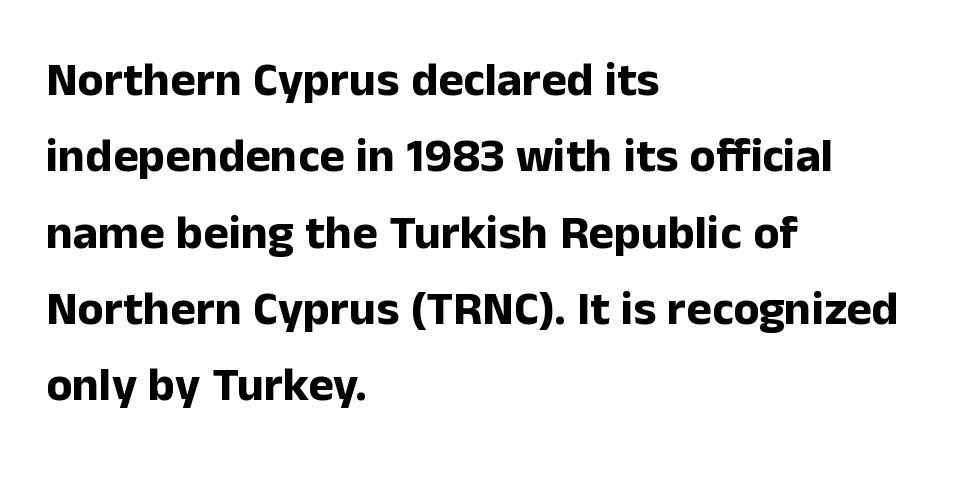
Q: Is the text bold? A: Yes.
Q: Is the text italic (slanted)? A: No, it is upright.
Q: Is the typeface a serif or a sans-serif typeface? A: Sans-serif.
Q: Is the text underlined? A: No.
Q: How is the paragraph aligned? A: Left-aligned.
Q: Is the spacing between letters normal or unusually wide? A: Normal.
Q: Is the spacing between lines tight, normal or loose? A: Normal.
Q: Width (condensed, normal, or wide)? A: Normal.
Q: Stroke contrast? A: Low.
Q: x-height? A: Medium.
Q: Monospaced? A: No.
